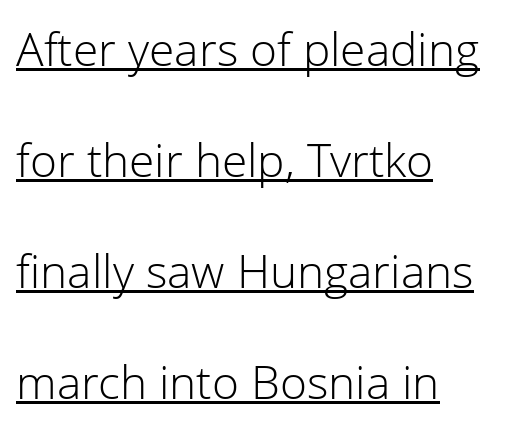
Q: Is the text bold? A: No.
Q: Is the text italic (slanted)? A: No, it is upright.
Q: Is the typeface a serif or a sans-serif typeface? A: Sans-serif.
Q: Is the text underlined? A: Yes.
Q: How is the paragraph aligned? A: Left-aligned.
Q: Is the spacing between letters normal or unusually wide? A: Normal.
Q: Is the spacing between lines tight, normal or loose? A: Loose.
Q: Width (condensed, normal, or wide)? A: Normal.
Q: Stroke contrast? A: Low.
Q: x-height? A: Medium.
Q: Monospaced? A: No.
